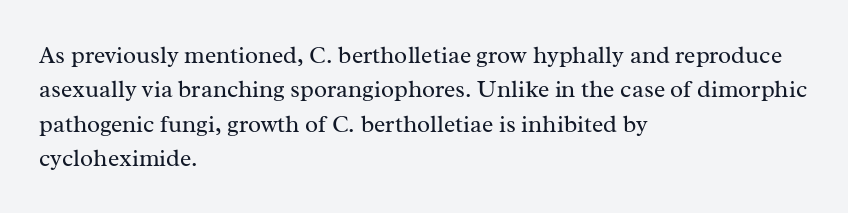
The image shows 24 px text type, upright; set left-aligned, normal line spacing (1.43x), normal letter spacing, not underlined.
